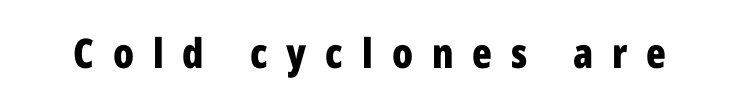
The image shows 41 px bold, condensed sans-serif type, upright; set unusually wide letter spacing (+0.46 em), not underlined; low stroke contrast and a medium x-height.
